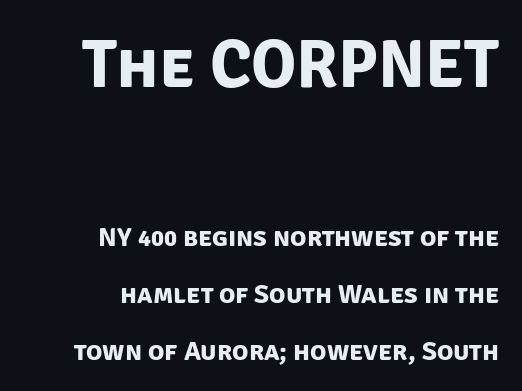
The image shows 68 px bold sans-serif type; set right-aligned, loose line spacing (2.1x), normal letter spacing, not underlined; the first (top) block is 2.52x larger; low stroke contrast and a large x-height.
